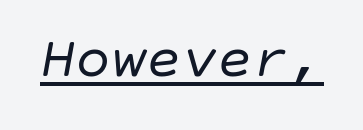
The image shows 59 px regular-weight type, italic (leaning right); set normal letter spacing, underlined; low stroke contrast and a large x-height.
